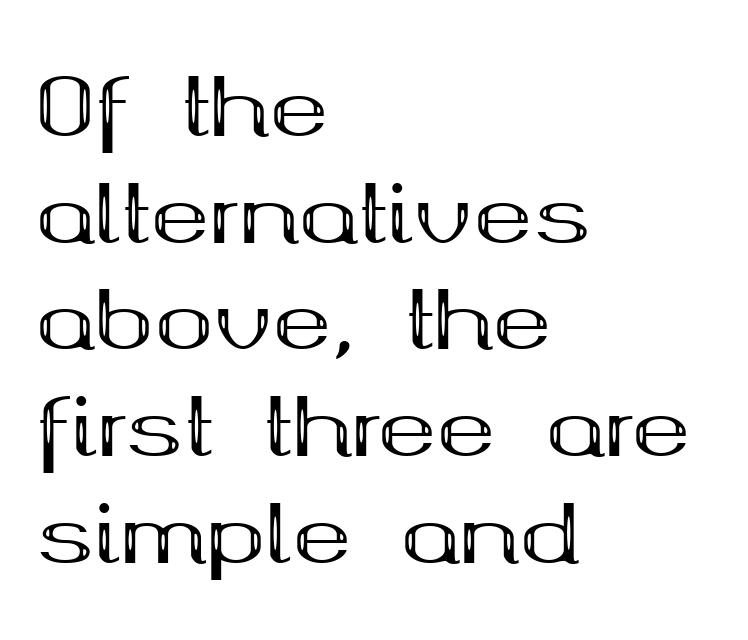
The image shows 79 px bold, wide serif type, upright; set left-aligned, normal line spacing (1.35x), normal letter spacing, not underlined; medium stroke contrast and a medium x-height.
